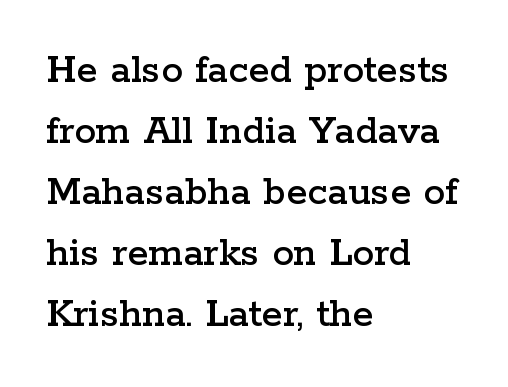
The image shows 43 px wide serif type, upright; set left-aligned, normal line spacing (1.42x), normal letter spacing, not underlined; low stroke contrast and a medium x-height.
